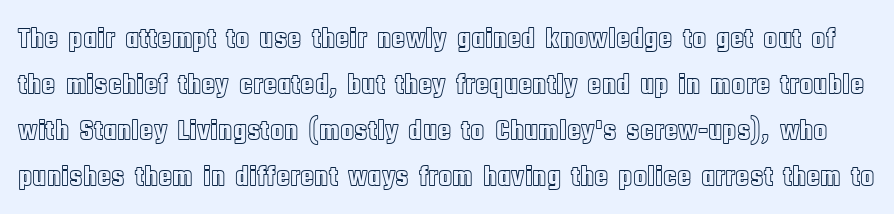
{"italic": "no", "width": "condensed", "x_height": "large", "monospaced": "no", "underline": "no", "line_spacing": "normal", "line_spacing_ratio": 1.59, "letter_spacing": "normal", "letter_spacing_em": 0.0, "glyph_px": 29}
